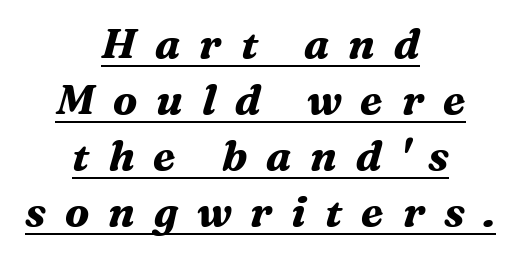
Q: Is the text bold? A: Yes.
Q: Is the text italic (slanted)? A: Yes, it leans right by about 16 degrees.
Q: Is the typeface a serif or a sans-serif typeface? A: Serif.
Q: Is the text underlined? A: Yes.
Q: How is the paragraph aligned? A: Centered.
Q: Is the spacing between letters normal or unusually wide? A: Unusually wide.
Q: Is the spacing between lines tight, normal or loose? A: Normal.
Q: Width (condensed, normal, or wide)? A: Normal.
Q: Stroke contrast? A: Medium.
Q: x-height? A: Medium.
Q: Monospaced? A: No.
